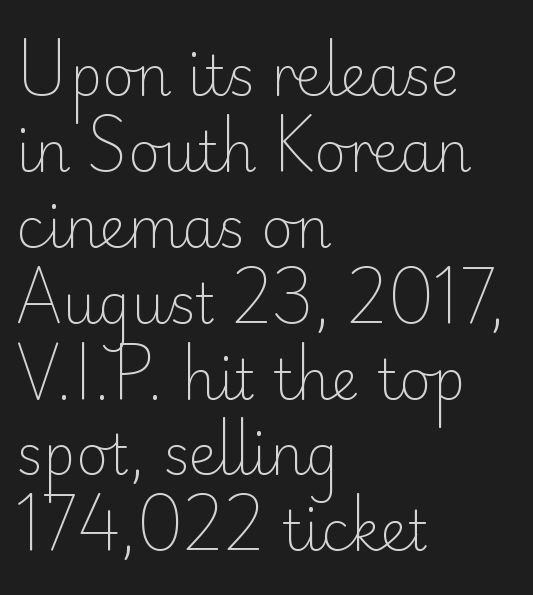
Q: Is the text bold? A: No.
Q: Is the text italic (slanted)? A: No, it is upright.
Q: Is the typeface a serif or a sans-serif typeface? A: Sans-serif.
Q: Is the text underlined? A: No.
Q: How is the paragraph aligned? A: Left-aligned.
Q: Is the spacing between letters normal or unusually wide? A: Normal.
Q: Is the spacing between lines tight, normal or loose? A: Normal.
Q: Width (condensed, normal, or wide)? A: Normal.
Q: Stroke contrast? A: Low.
Q: x-height? A: Small.
Q: Monospaced? A: No.
